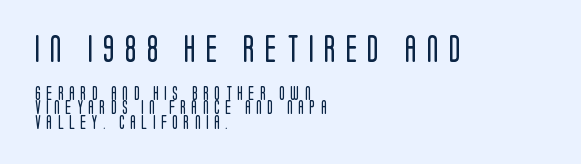
The rendering uses a small line-height, squeezing the rows. Ascenders rise straight up at ninety degrees. The baseline area is clear. Heft: none added — not bold.
